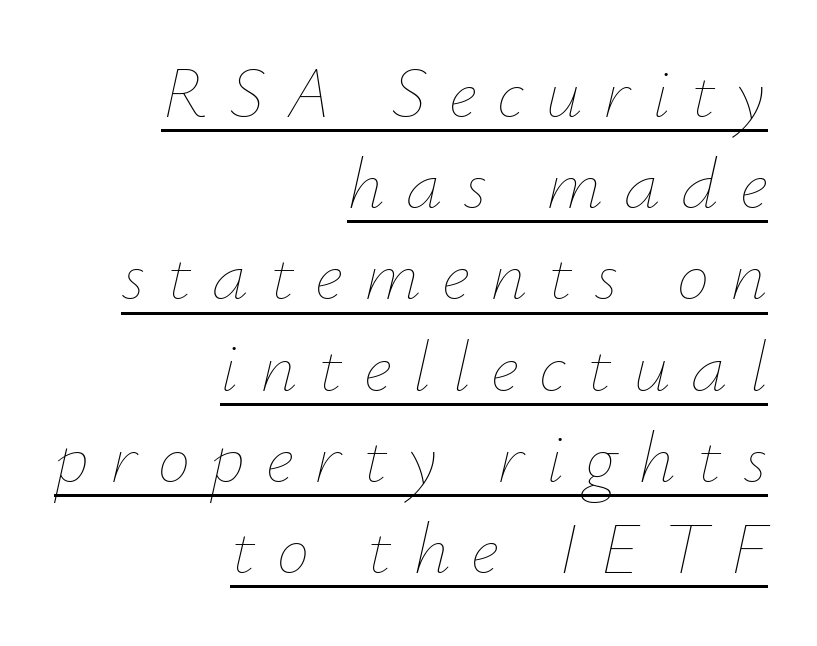
Q: Is the text bold? A: No.
Q: Is the text italic (slanted)? A: Yes, it leans right by about 12 degrees.
Q: Is the text underlined? A: Yes.
Q: How is the paragraph aligned? A: Right-aligned.
Q: Is the spacing between letters normal or unusually wide? A: Unusually wide.
Q: Is the spacing between lines tight, normal or loose? A: Normal.
Q: Width (condensed, normal, or wide)? A: Normal.
Q: Stroke contrast? A: Low.
Q: x-height? A: Small.
Q: Monospaced? A: No.
